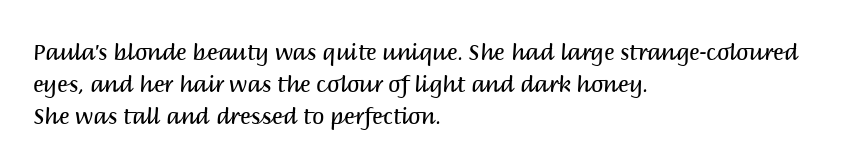
{"bold": "no", "underline": "no", "align": "left", "line_spacing": "normal", "line_spacing_ratio": 1.46, "letter_spacing": "normal", "letter_spacing_em": 0.0, "glyph_px": 22}
